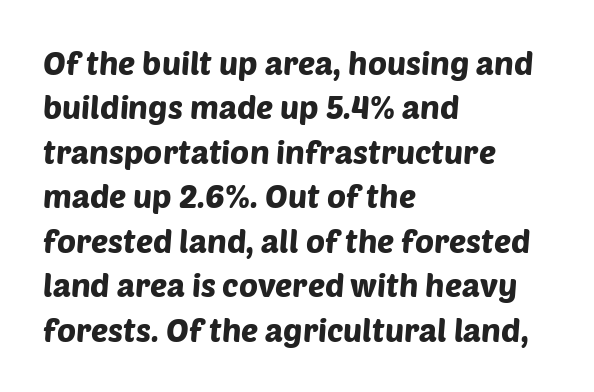
{"serif": "no", "width": "normal", "stroke_contrast": "low", "x_height": "large", "monospaced": "no", "underline": "no", "align": "left", "line_spacing": "normal", "line_spacing_ratio": 1.39, "letter_spacing": "normal", "letter_spacing_em": 0.0, "glyph_px": 32}
